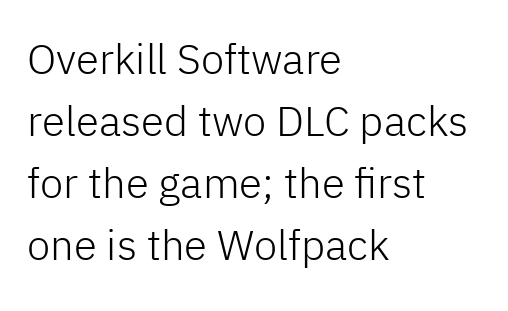
Is this a sans? Yes — the strokes have no serifs. Rendered with straight, roman letterforms. The face looks like a standard text weight, possibly lighter. Short and long lines alike share a common starting point at left. What's the leading like? Ordinary, nothing unusual. The passage shown is typed in a proportional face where columns would drift.
